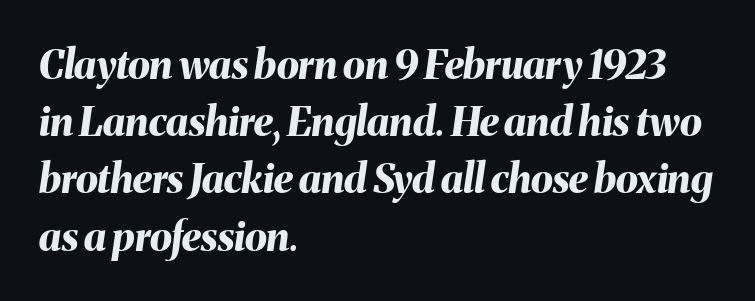
{"italic": "yes", "lean": "right", "slant_degrees": 8, "bold": "yes", "weight": "bold", "width": "normal", "stroke_contrast": "medium", "x_height": "medium", "monospaced": "no", "underline": "no", "align": "left", "line_spacing": "normal", "line_spacing_ratio": 1.43, "letter_spacing": "normal", "letter_spacing_em": 0.0, "glyph_px": 40}
